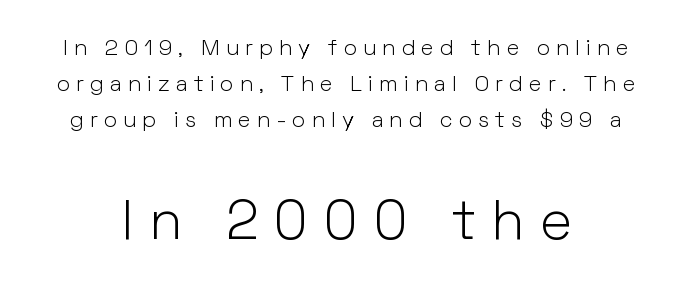
{"serif": "no", "italic": "no", "bold": "no", "weight": "light", "width": "normal", "stroke_contrast": "low", "x_height": "medium", "monospaced": "no", "underline": "no", "align": "center", "line_spacing": "normal", "line_spacing_ratio": 1.63, "letter_spacing": "wide", "letter_spacing_em": 0.28, "larger_block": "second", "size_ratio": 2.5, "glyph_px": 55}
